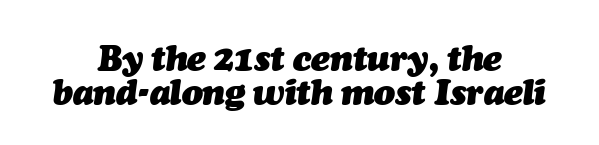
Typesetter's note: full bold, strokes at maximum text heaviness. Short note: letters normally spaced. Think of a printed novel: that variable character pitch is what you see here. These lines huddle together more closely than default settings would place them. One-word summary of the alignment: center. Descenders hang freely into open space.
